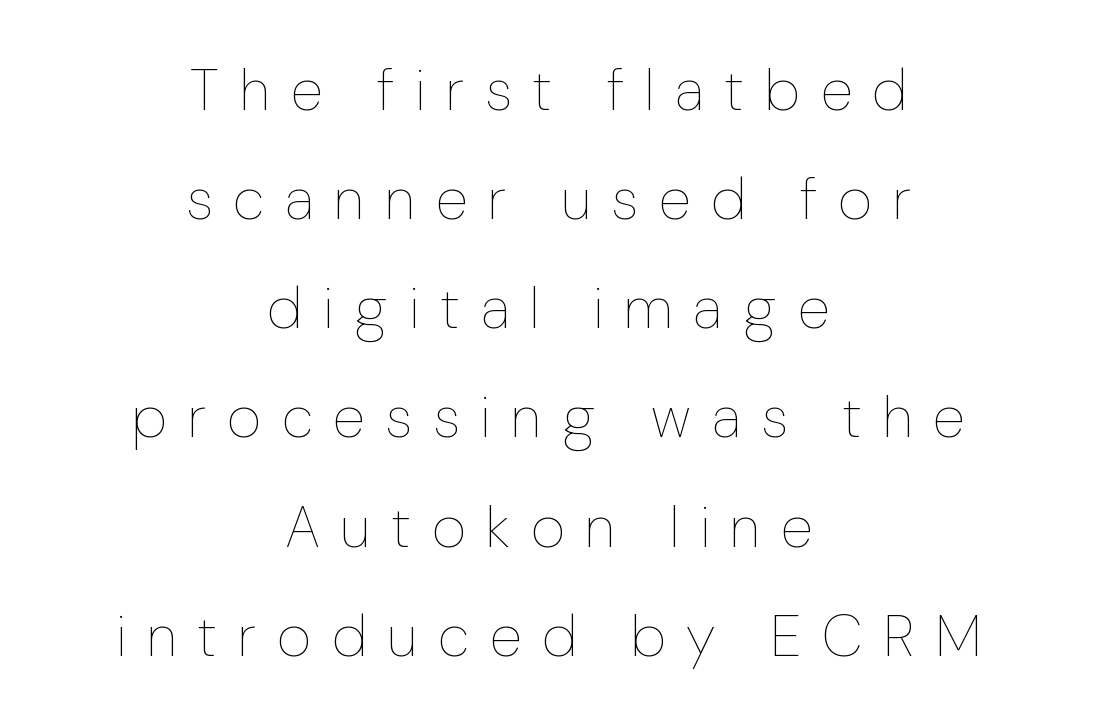
Q: Is the text bold? A: No.
Q: Is the text italic (slanted)? A: No, it is upright.
Q: Is the text underlined? A: No.
Q: How is the paragraph aligned? A: Centered.
Q: Is the spacing between letters normal or unusually wide? A: Unusually wide.
Q: Width (condensed, normal, or wide)? A: Normal.
Q: Stroke contrast? A: Low.
Q: x-height? A: Medium.
Q: Monospaced? A: No.
